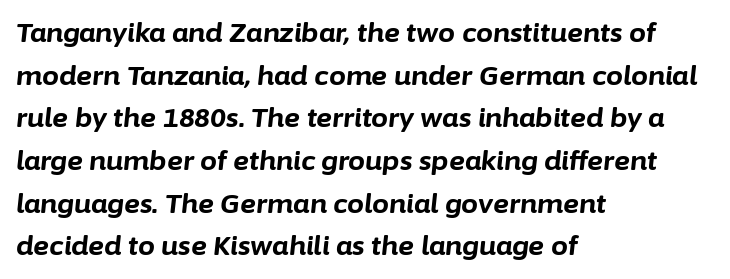
The image shows 27 px bold type, italic (leaning right); set left-aligned, normal line spacing (1.58x), normal letter spacing, not underlined.
